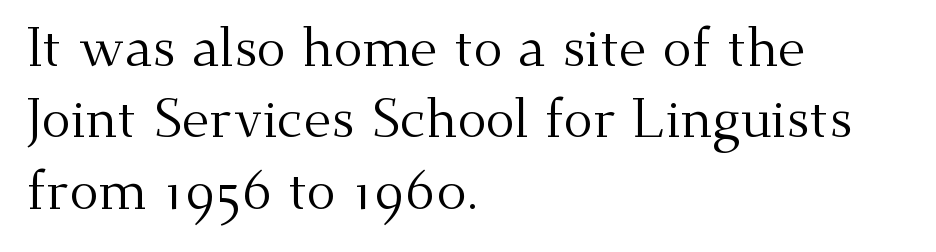
Q: Is the text bold? A: No.
Q: Is the text italic (slanted)? A: No, it is upright.
Q: Is the typeface a serif or a sans-serif typeface? A: Serif.
Q: Is the text underlined? A: No.
Q: How is the paragraph aligned? A: Left-aligned.
Q: Is the spacing between letters normal or unusually wide? A: Normal.
Q: Is the spacing between lines tight, normal or loose? A: Normal.
Q: Width (condensed, normal, or wide)? A: Normal.
Q: Stroke contrast? A: Medium.
Q: x-height? A: Small.
Q: Monospaced? A: No.
